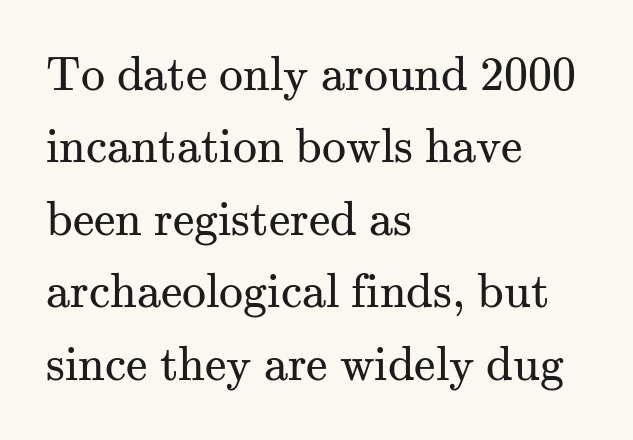
{"serif": "yes", "italic": "no", "bold": "no", "weight": "regular", "width": "normal", "stroke_contrast": "medium", "x_height": "small", "monospaced": "no", "underline": "no", "align": "left", "line_spacing": "normal", "line_spacing_ratio": 1.51, "letter_spacing": "normal", "letter_spacing_em": 0.0, "glyph_px": 48}
